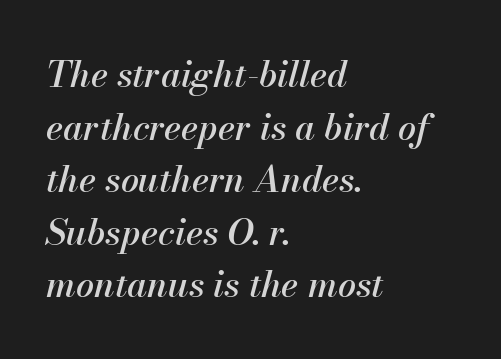
Q: Is the text italic (slanted)? A: Yes, it leans right by about 13 degrees.
Q: Is the text underlined? A: No.
Q: How is the paragraph aligned? A: Left-aligned.
Q: Is the spacing between letters normal or unusually wide? A: Normal.
Q: Is the spacing between lines tight, normal or loose? A: Normal.
Q: Width (condensed, normal, or wide)? A: Normal.
Q: Stroke contrast? A: Medium.
Q: x-height? A: Small.
Q: Monospaced? A: No.
